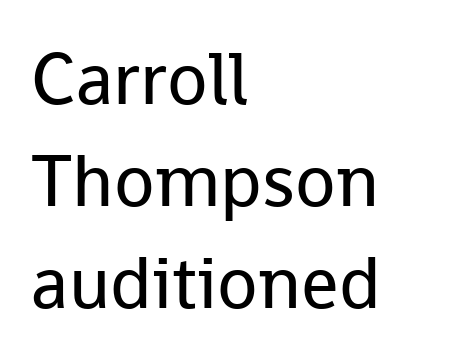
{"serif": "no", "italic": "no", "bold": "no", "weight": "regular", "width": "normal", "stroke_contrast": "low", "x_height": "medium", "monospaced": "no", "underline": "no", "align": "left", "line_spacing": "normal", "line_spacing_ratio": 1.38, "letter_spacing": "normal", "letter_spacing_em": 0.0, "glyph_px": 74}
